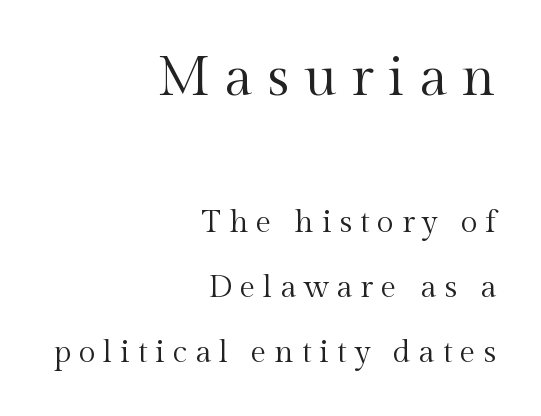
Q: Is the text bold? A: No.
Q: Is the text italic (slanted)? A: No, it is upright.
Q: Is the typeface a serif or a sans-serif typeface? A: Serif.
Q: Is the text underlined? A: No.
Q: How is the paragraph aligned? A: Right-aligned.
Q: Is the spacing between letters normal or unusually wide? A: Unusually wide.
Q: Is the spacing between lines tight, normal or loose? A: Loose.
Q: Which block of text is set in a larger size, the first (top) or the second (bottom)? A: The first (top) one.
Q: Width (condensed, normal, or wide)? A: Normal.
Q: x-height? A: Medium.
Q: Monospaced? A: No.
